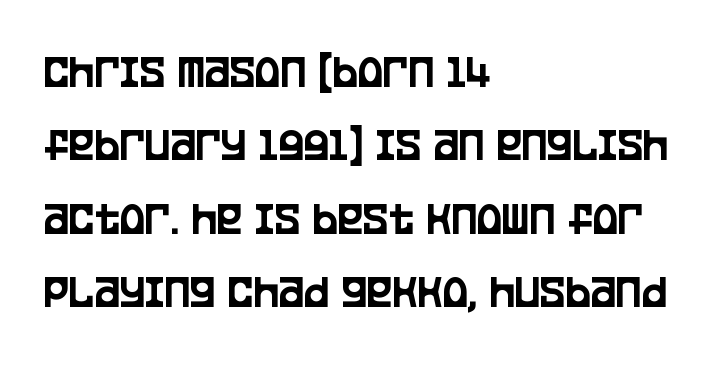
The image shows 48 px condensed sans-serif type, upright; set left-aligned, normal line spacing (1.53x), normal letter spacing, not underlined; low stroke contrast and a large x-height.
